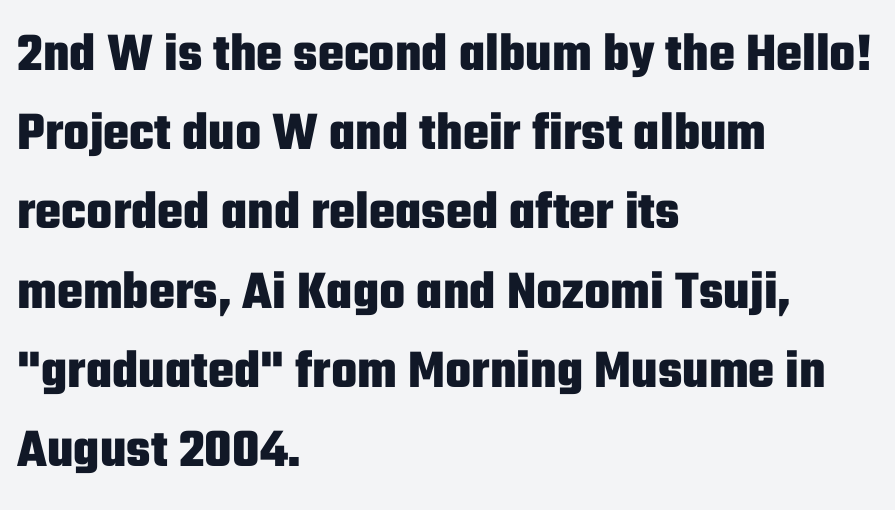
{"serif": "no", "italic": "no", "bold": "yes", "weight": "heavy", "width": "condensed", "stroke_contrast": "low", "x_height": "medium", "monospaced": "no", "underline": "no", "align": "left", "line_spacing": "normal", "line_spacing_ratio": 1.44, "letter_spacing": "normal", "letter_spacing_em": 0.0, "glyph_px": 55}
